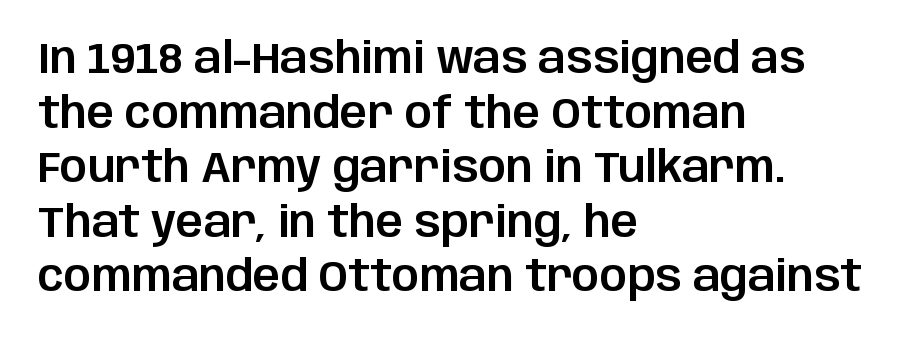
Q: Is the text italic (slanted)? A: No, it is upright.
Q: Is the typeface a serif or a sans-serif typeface? A: Sans-serif.
Q: Is the text underlined? A: No.
Q: How is the paragraph aligned? A: Left-aligned.
Q: Is the spacing between letters normal or unusually wide? A: Normal.
Q: Is the spacing between lines tight, normal or loose? A: Normal.
Q: Width (condensed, normal, or wide)? A: Normal.
Q: Stroke contrast? A: Low.
Q: x-height? A: Large.
Q: Monospaced? A: No.
